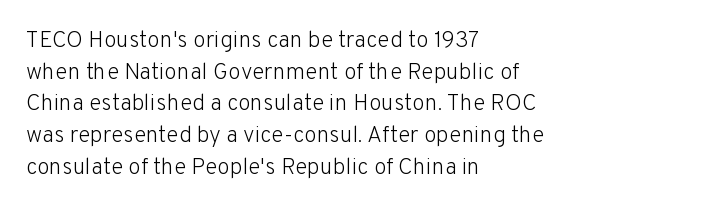
{"italic": "no", "bold": "no", "underline": "no", "align": "left", "line_spacing": "normal", "line_spacing_ratio": 1.38, "letter_spacing": "normal", "letter_spacing_em": 0.0, "glyph_px": 23}
